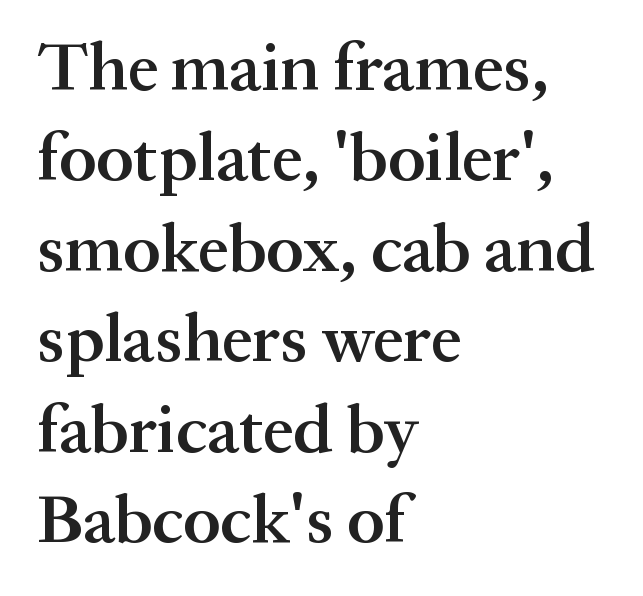
Each letter keeps its own natural width here, so spacing adapts to shape. Characters follow at the spacing the type designer built in. Check under the words: just untouched page. Regarding serifs, this sample has them. A roman cut, with each character standing at attention.
